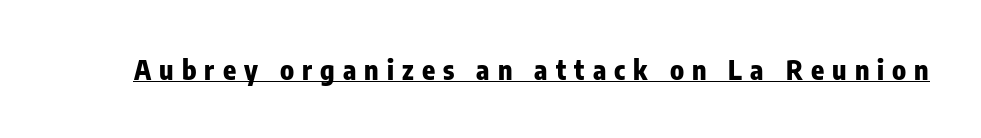
Decoration check: the copy is underlined. Upright lettering throughout. Notice how thick the strokes are: this is what a full bold looks like. Short note: letters widely spaced.
